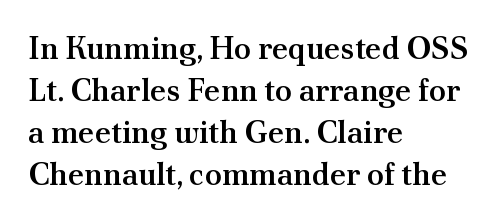
The image shows 31 px semibold serif type, upright; set left-aligned, normal line spacing (1.35x), normal letter spacing, not underlined; medium stroke contrast and a small x-height.
